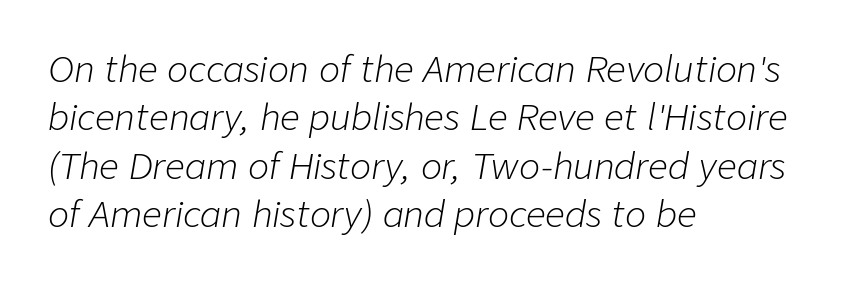
{"italic": "yes", "lean": "right", "slant_degrees": 9, "bold": "no", "weight": "light", "width": "normal", "stroke_contrast": "low", "x_height": "medium", "monospaced": "no", "underline": "no", "align": "left", "line_spacing": "normal", "line_spacing_ratio": 1.38, "letter_spacing": "normal", "letter_spacing_em": 0.0, "glyph_px": 35}
